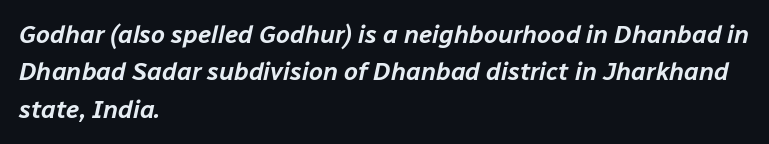
{"italic": "yes", "lean": "right", "slant_degrees": 12, "underline": "no", "align": "left", "line_spacing": "normal", "line_spacing_ratio": 1.5, "letter_spacing": "normal", "letter_spacing_em": 0.0, "glyph_px": 25}
